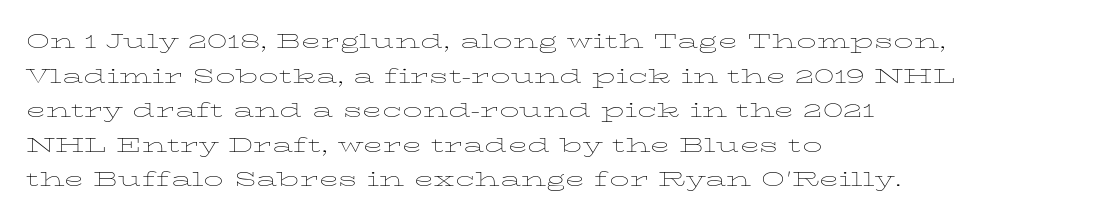
The image shows 26 px text type, upright; set left-aligned, normal line spacing (1.33x), normal letter spacing, not underlined.
